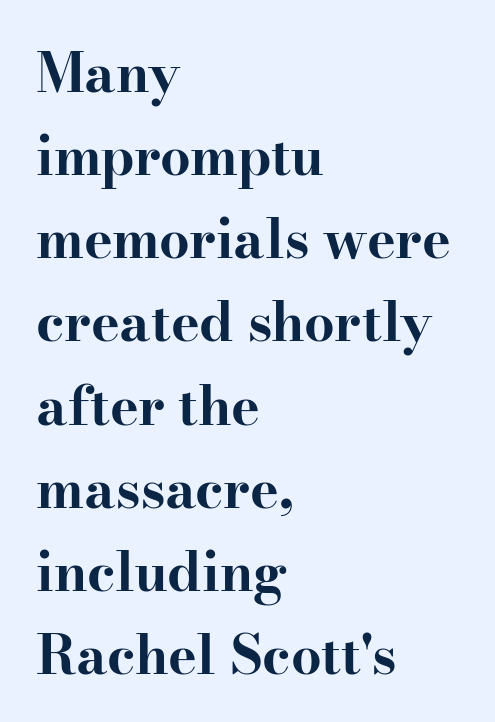
The passage shown is emphatically bold. The face used here is seriffed, in the tradition of book romans. Each line starts at the same left margin while the right side varies. The area under the type is left untouched. Italic: no, the glyphs are upright roman.
